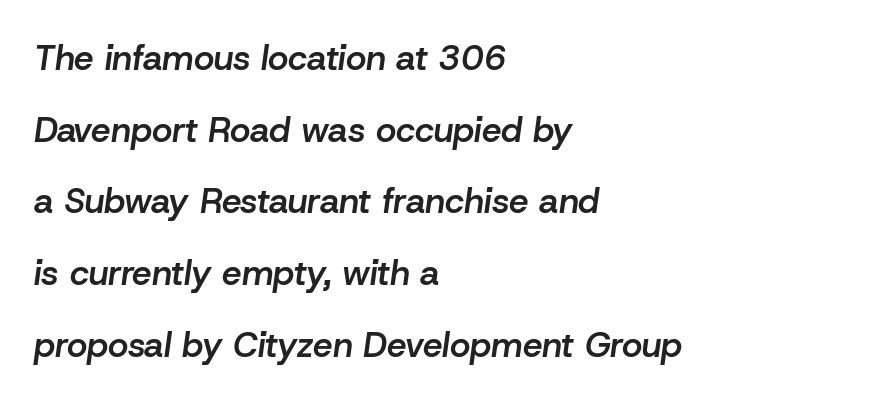
Q: Is the text bold? A: Semi-bold.
Q: Is the text italic (slanted)? A: Yes, it leans right by about 8 degrees.
Q: Is the text underlined? A: No.
Q: How is the paragraph aligned? A: Left-aligned.
Q: Is the spacing between letters normal or unusually wide? A: Normal.
Q: Is the spacing between lines tight, normal or loose? A: Loose.
Q: Width (condensed, normal, or wide)? A: Normal.
Q: Stroke contrast? A: Low.
Q: x-height? A: Medium.
Q: Monospaced? A: No.
